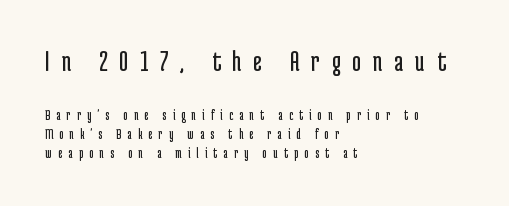
{"serif": "no", "italic": "no", "bold": "no", "weight": "regular", "width": "condensed", "stroke_contrast": "low", "x_height": "medium", "monospaced": "no", "underline": "no", "align": "left", "line_spacing": "normal", "line_spacing_ratio": 1.26, "letter_spacing": "wide", "letter_spacing_em": 0.4, "larger_block": "first", "size_ratio": 2.0, "glyph_px": 30}
